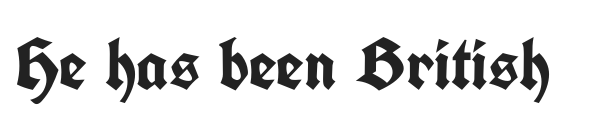
The image shows 72 px semibold, condensed sans-serif type, upright; set normal letter spacing, not underlined; low stroke contrast and a medium x-height.
